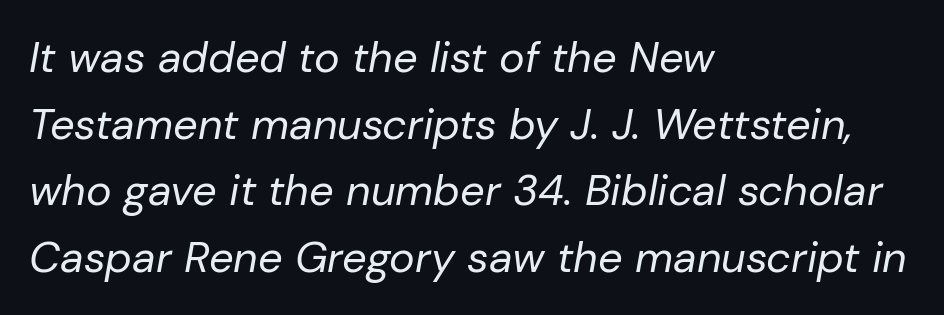
{"italic": "yes", "lean": "right", "slant_degrees": 10, "bold": "no", "weight": "regular", "width": "normal", "stroke_contrast": "low", "x_height": "medium", "monospaced": "no", "underline": "no", "align": "left", "line_spacing": "normal", "line_spacing_ratio": 1.55, "letter_spacing": "normal", "letter_spacing_em": 0.0, "glyph_px": 43}
